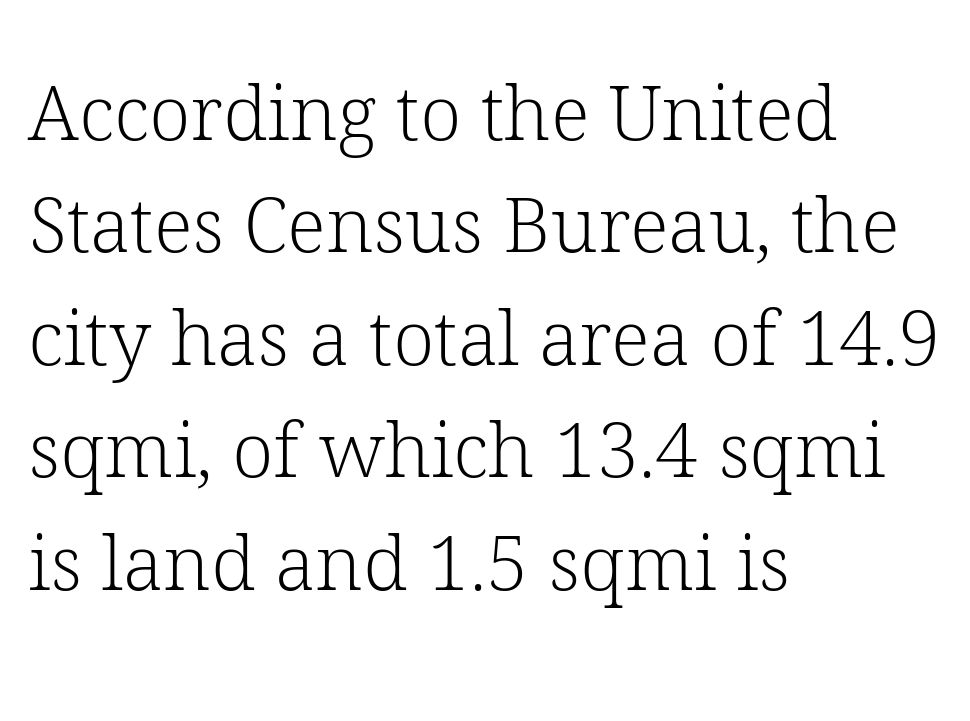
Q: Is the text bold? A: No.
Q: Is the text italic (slanted)? A: No, it is upright.
Q: Is the typeface a serif or a sans-serif typeface? A: Serif.
Q: Is the text underlined? A: No.
Q: How is the paragraph aligned? A: Left-aligned.
Q: Is the spacing between letters normal or unusually wide? A: Normal.
Q: Is the spacing between lines tight, normal or loose? A: Normal.
Q: Width (condensed, normal, or wide)? A: Normal.
Q: Stroke contrast? A: Low.
Q: x-height? A: Medium.
Q: Monospaced? A: No.
